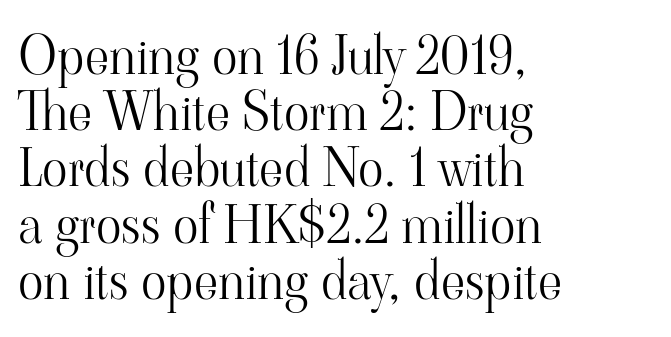
{"serif": "yes", "italic": "no", "bold": "no", "weight": "light", "width": "normal", "stroke_contrast": "high", "x_height": "small", "monospaced": "no", "underline": "no", "align": "left", "line_spacing": "tight", "line_spacing_ratio": 1.06, "letter_spacing": "normal", "letter_spacing_em": 0.0, "glyph_px": 53}
